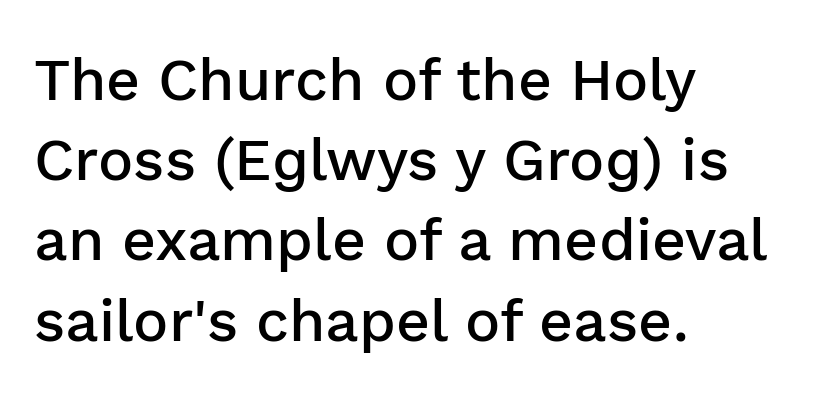
Each letter keeps its own natural width here, so spacing adapts to shape. Layout note: lines flush left. It's the straight-up-and-down kind of type. Only glyphs here, with clear space below each row. Leading matches the norm, producing a regular column. Letter spacing: default.
